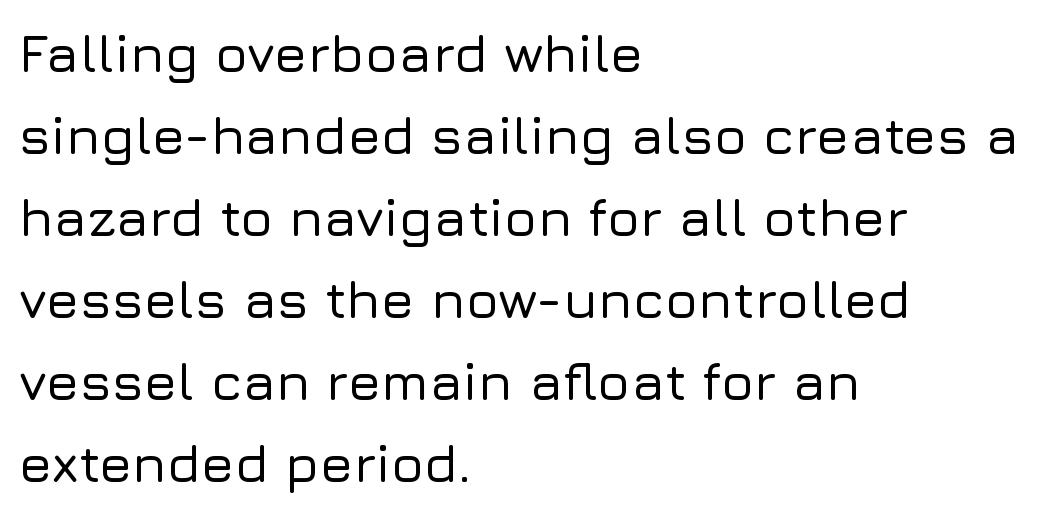
Q: Is the text italic (slanted)? A: No, it is upright.
Q: Is the typeface a serif or a sans-serif typeface? A: Sans-serif.
Q: Is the text underlined? A: No.
Q: How is the paragraph aligned? A: Left-aligned.
Q: Is the spacing between letters normal or unusually wide? A: Normal.
Q: Is the spacing between lines tight, normal or loose? A: Normal.
Q: Width (condensed, normal, or wide)? A: Normal.
Q: Stroke contrast? A: Low.
Q: x-height? A: Medium.
Q: Monospaced? A: No.
